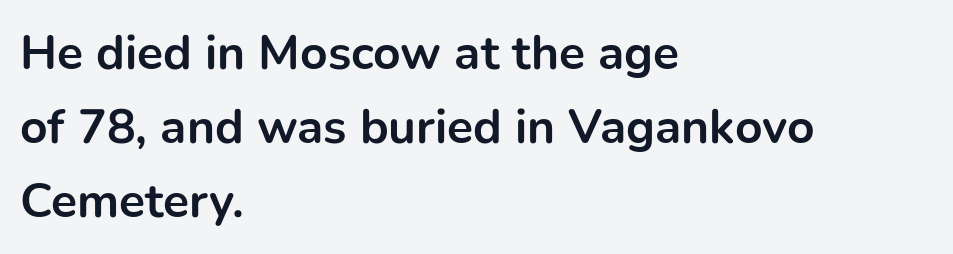
Q: Is the text bold? A: Yes.
Q: Is the text italic (slanted)? A: No, it is upright.
Q: Is the typeface a serif or a sans-serif typeface? A: Sans-serif.
Q: Is the text underlined? A: No.
Q: How is the paragraph aligned? A: Left-aligned.
Q: Is the spacing between letters normal or unusually wide? A: Normal.
Q: Is the spacing between lines tight, normal or loose? A: Normal.
Q: Width (condensed, normal, or wide)? A: Normal.
Q: Stroke contrast? A: Low.
Q: x-height? A: Medium.
Q: Monospaced? A: No.
